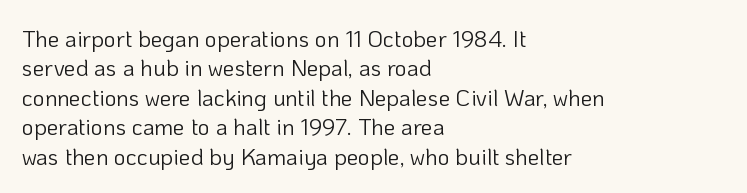
Q: Is the text bold? A: No.
Q: Is the text italic (slanted)? A: No, it is upright.
Q: Is the text underlined? A: No.
Q: How is the paragraph aligned? A: Left-aligned.
Q: Is the spacing between letters normal or unusually wide? A: Normal.
Q: Is the spacing between lines tight, normal or loose? A: Normal.
